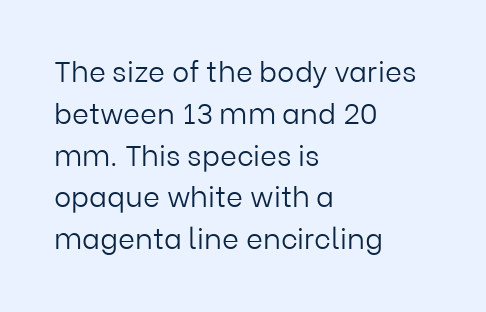
Q: Is the text bold? A: No.
Q: Is the text italic (slanted)? A: No, it is upright.
Q: Is the typeface a serif or a sans-serif typeface? A: Sans-serif.
Q: Is the text underlined? A: No.
Q: How is the paragraph aligned? A: Left-aligned.
Q: Is the spacing between letters normal or unusually wide? A: Normal.
Q: Is the spacing between lines tight, normal or loose? A: Normal.
Q: Width (condensed, normal, or wide)? A: Normal.
Q: Stroke contrast? A: Low.
Q: x-height? A: Medium.
Q: Monospaced? A: No.
